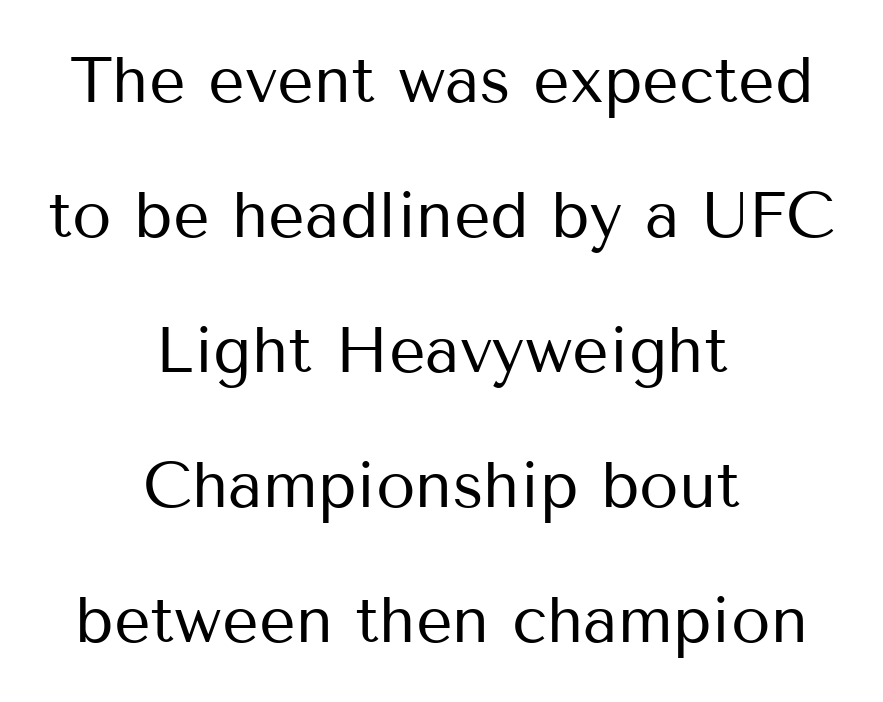
The compositor balanced each line on the midline. What's the leading like? Stretched, with rows far apart. These lines are composed in type without serifs. Characters remain perfectly vertical along every line.
